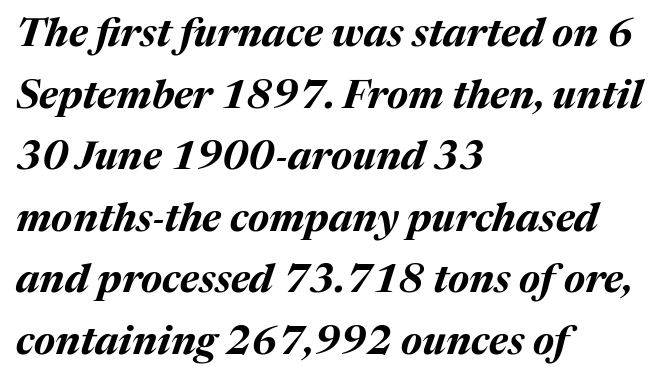
Q: Is the text bold? A: Yes.
Q: Is the text italic (slanted)? A: Yes, it leans right by about 17 degrees.
Q: Is the text underlined? A: No.
Q: How is the paragraph aligned? A: Left-aligned.
Q: Is the spacing between letters normal or unusually wide? A: Normal.
Q: Is the spacing between lines tight, normal or loose? A: Normal.
Q: Width (condensed, normal, or wide)? A: Normal.
Q: Stroke contrast? A: Medium.
Q: x-height? A: Medium.
Q: Monospaced? A: No.
